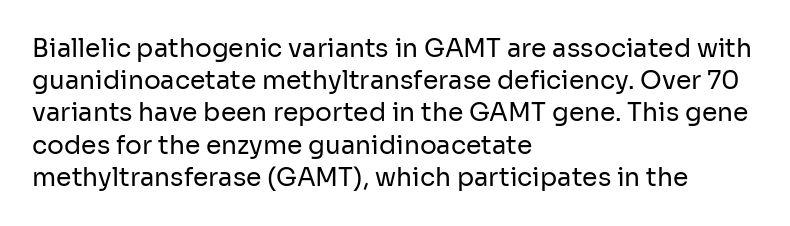
These lines keep a tight, regular rhythm from letter to letter. This sample is left-justified, so line endings fall wherever the words run out. The space between consecutive lines is moderate. Do the letters lean? They stand straight. The passage shown is not underscored anywhere. Stems and bowls with no extra thickness — not bold.
